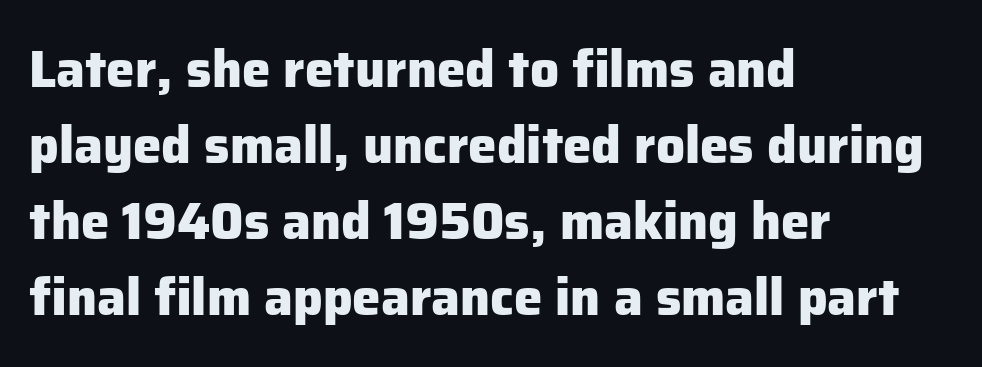
If you drew a line through each stem, it would be perfectly vertical. A sans-serif font was chosen for this passage. Does the weight exceed regular? Yes, all the way to bold. No extra tracking has been applied to these lines. This sample has the flowing, uneven cadence of proportional lettering.
